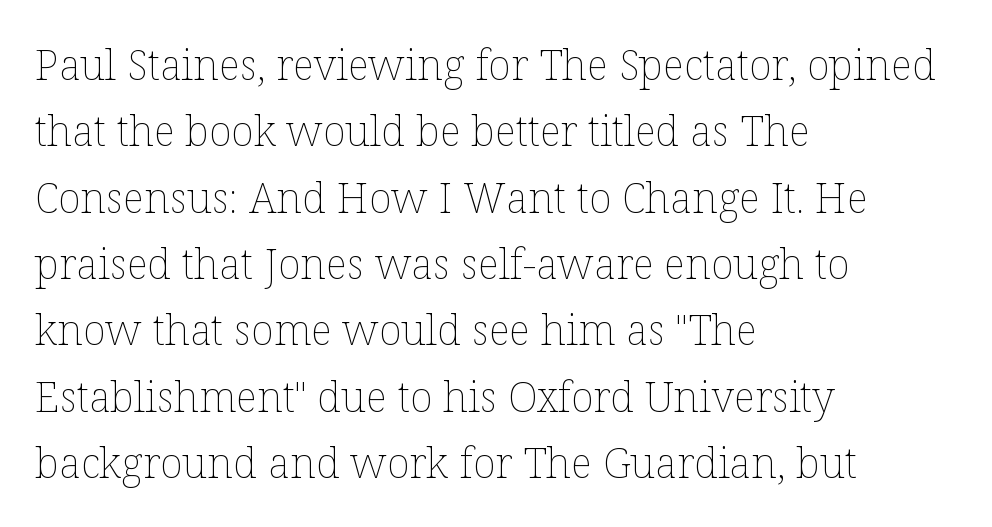
{"italic": "no", "bold": "no", "weight": "thin", "width": "normal", "stroke_contrast": "low", "x_height": "medium", "monospaced": "no", "underline": "no", "align": "left", "line_spacing": "normal", "line_spacing_ratio": 1.58, "letter_spacing": "normal", "letter_spacing_em": 0.0, "glyph_px": 42}
